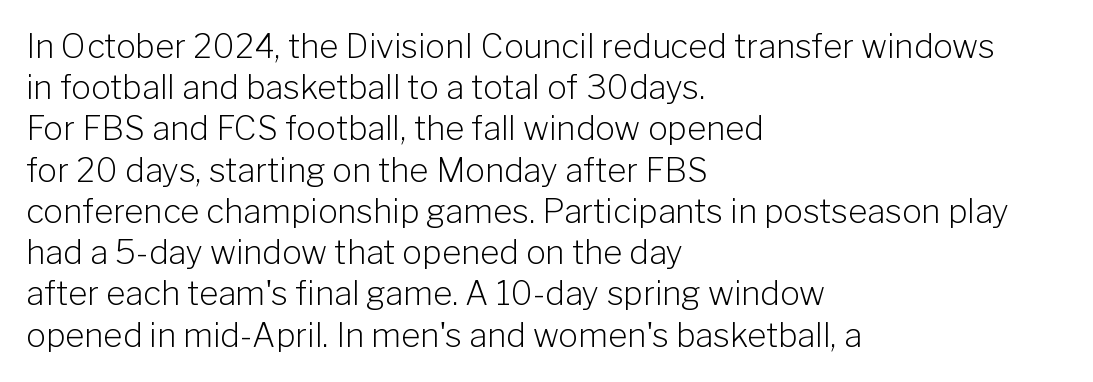
Q: Is the text bold? A: No.
Q: Is the text italic (slanted)? A: No, it is upright.
Q: Is the typeface a serif or a sans-serif typeface? A: Sans-serif.
Q: Is the text underlined? A: No.
Q: How is the paragraph aligned? A: Left-aligned.
Q: Is the spacing between letters normal or unusually wide? A: Normal.
Q: Is the spacing between lines tight, normal or loose? A: Normal.
Q: Width (condensed, normal, or wide)? A: Normal.
Q: Stroke contrast? A: Low.
Q: x-height? A: Medium.
Q: Monospaced? A: No.
